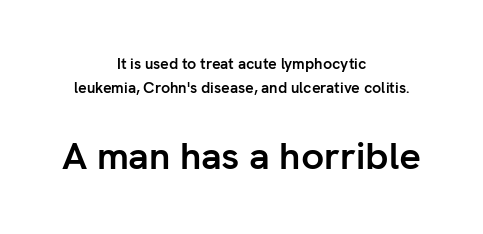
{"serif": "no", "italic": "no", "bold": "yes", "weight": "semibold", "width": "normal", "stroke_contrast": "low", "x_height": "medium", "monospaced": "no", "underline": "no", "align": "center", "line_spacing": "normal", "line_spacing_ratio": 1.62, "letter_spacing": "normal", "letter_spacing_em": 0.0, "larger_block": "second", "size_ratio": 2.53, "glyph_px": 38}
